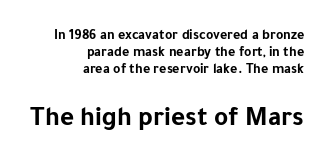
The image shows 27 px bold type, upright; set right-aligned, line spacing 1.21x, normal letter spacing, not underlined; the second (bottom) block is 1.93x larger.
